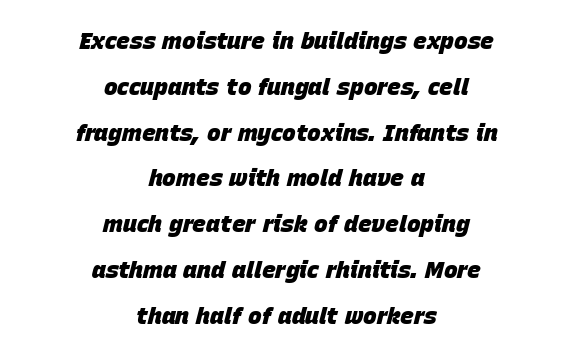
Q: Is the text bold? A: Yes.
Q: Is the text italic (slanted)? A: Yes, it leans right by about 15 degrees.
Q: Is the text underlined? A: No.
Q: How is the paragraph aligned? A: Centered.
Q: Is the spacing between letters normal or unusually wide? A: Normal.
Q: Is the spacing between lines tight, normal or loose? A: Loose.
